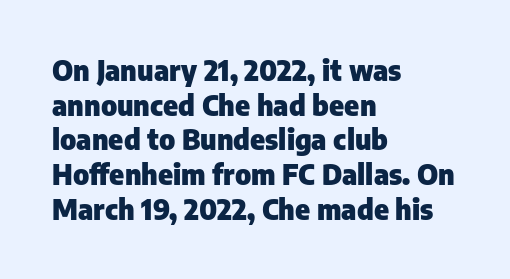
Q: Is the text bold? A: Yes.
Q: Is the text italic (slanted)? A: No, it is upright.
Q: Is the typeface a serif or a sans-serif typeface? A: Sans-serif.
Q: Is the text underlined? A: No.
Q: How is the paragraph aligned? A: Left-aligned.
Q: Is the spacing between letters normal or unusually wide? A: Normal.
Q: Width (condensed, normal, or wide)? A: Normal.
Q: Stroke contrast? A: Low.
Q: x-height? A: Medium.
Q: Monospaced? A: No.
